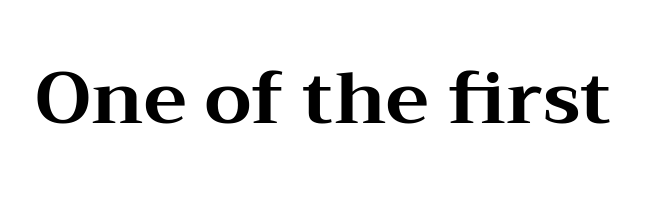
The image shows 73 px bold, wide serif type, upright; set normal letter spacing, not underlined; medium stroke contrast and a medium x-height.
